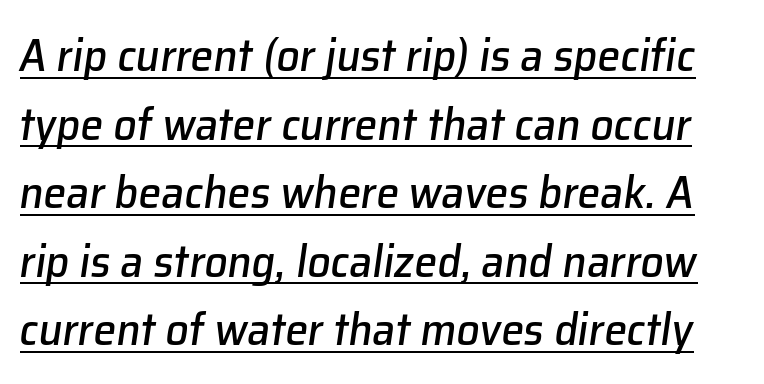
Q: Is the text italic (slanted)? A: Yes, it leans right by about 8 degrees.
Q: Is the text underlined? A: Yes.
Q: Is the spacing between letters normal or unusually wide? A: Normal.
Q: Is the spacing between lines tight, normal or loose? A: Normal.
Q: Width (condensed, normal, or wide)? A: Normal.
Q: Stroke contrast? A: Low.
Q: x-height? A: Medium.
Q: Monospaced? A: No.
